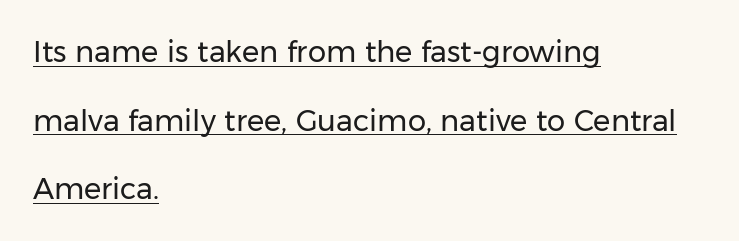
{"serif": "no", "italic": "no", "bold": "no", "weight": "regular", "width": "normal", "stroke_contrast": "low", "x_height": "medium", "monospaced": "no", "underline": "yes", "align": "left", "line_spacing": "loose", "line_spacing_ratio": 2.37, "letter_spacing": "normal", "letter_spacing_em": 0.0, "glyph_px": 29}
